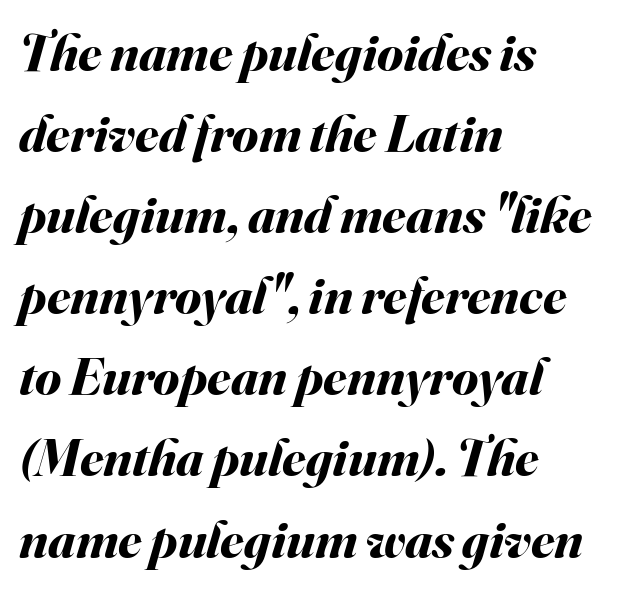
{"italic": "yes", "lean": "right", "slant_degrees": 16, "bold": "yes", "weight": "bold", "width": "normal", "stroke_contrast": "medium", "x_height": "small", "monospaced": "no", "underline": "no", "align": "left", "line_spacing": "normal", "line_spacing_ratio": 1.53, "letter_spacing": "normal", "letter_spacing_em": 0.0, "glyph_px": 53}
